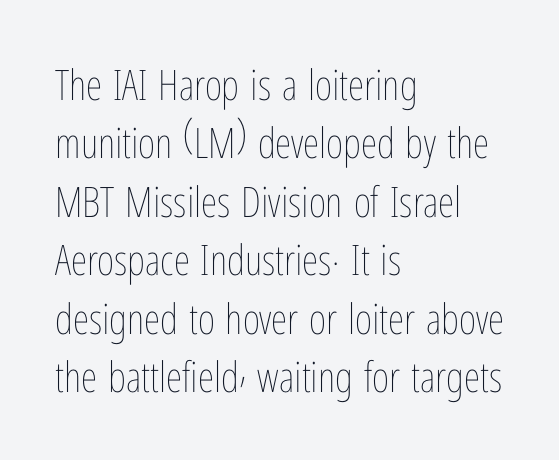
Q: Is the text bold? A: No.
Q: Is the text italic (slanted)? A: No, it is upright.
Q: Is the text underlined? A: No.
Q: How is the paragraph aligned? A: Left-aligned.
Q: Is the spacing between letters normal or unusually wide? A: Normal.
Q: Is the spacing between lines tight, normal or loose? A: Normal.
Q: Width (condensed, normal, or wide)? A: Condensed.
Q: Stroke contrast? A: Low.
Q: x-height? A: Medium.
Q: Monospaced? A: No.
